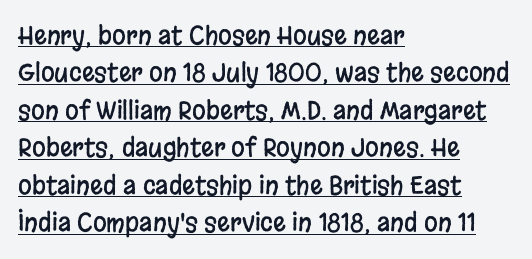
The image shows 25 px text type, upright; set left-aligned, normal line spacing (1.5x), normal letter spacing, underlined.
